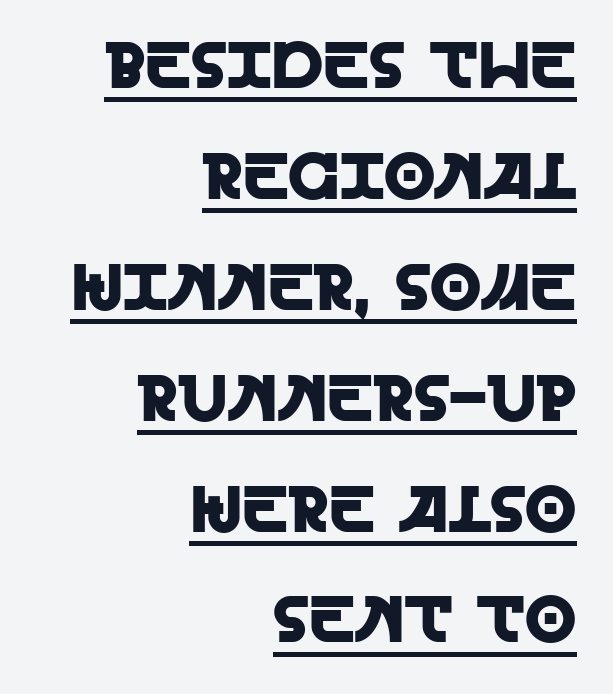
The image shows 66 px sans-serif type, upright; set right-aligned, normal line spacing (1.68x), normal letter spacing, underlined; a large x-height.
